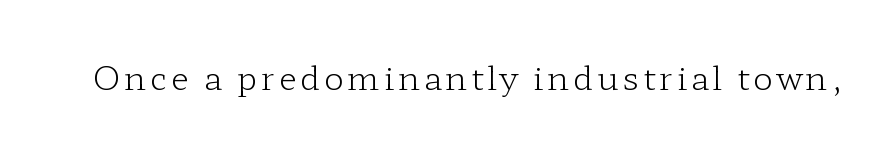
Letters rest on an invisible, unmarked baseline. Note: serifs present on the glyphs. The type sits square on the baseline with zero lean. Is this a fixed-width face? No — the glyphs have proportional, varying widths. Nothing heavy about these letters — not bold at all.
